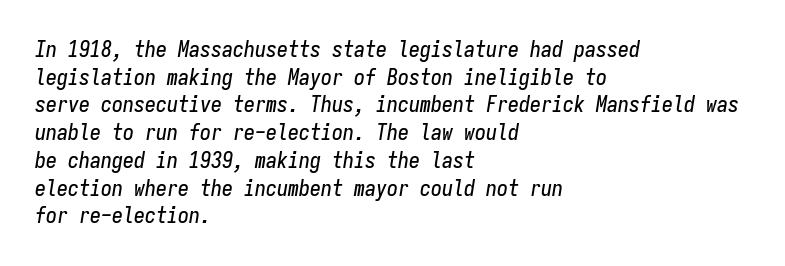
{"italic": "yes", "lean": "right", "slant_degrees": 9, "underline": "no", "align": "left", "line_spacing": "normal", "line_spacing_ratio": 1.26, "letter_spacing": "normal", "letter_spacing_em": 0.0, "glyph_px": 22}
